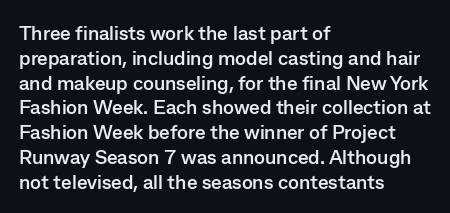
Line starts are locked; line ends wander. Tracking value appears to be zero — textbook default spacing. Style check: upright. Rule under the text: the space is simply empty. Heavy-handed strokes throughout: this text is bold.
